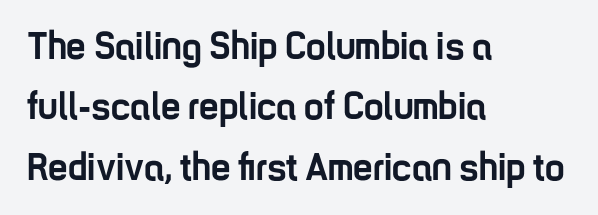
Interline gaps are of average width in this sample. Looks like regular typesetting: each glyph gets only the width it needs. Strokes here are thick enough to call this a true bold. It's the straight-up-and-down kind of type. Caption: standard tracking, unaltered. Each row of text sits above clean, open space.
